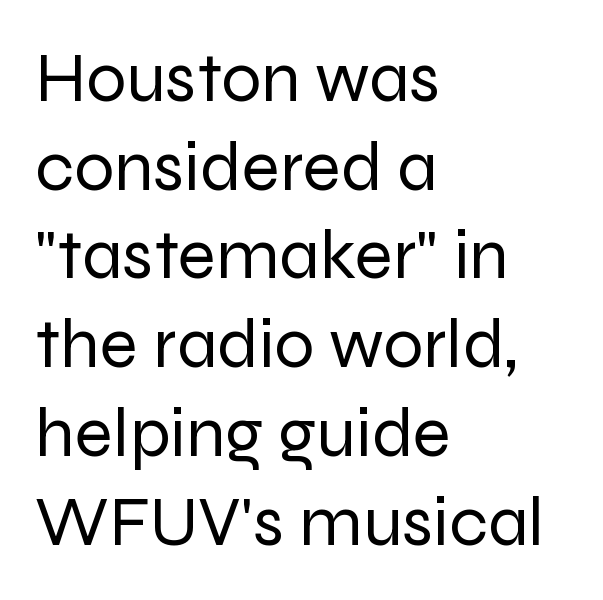
Upright lettering throughout. Tracking value appears to be zero — textbook default spacing. This sample has the flowing, uneven cadence of proportional lettering. Vertical stems look standard width or narrower in stroke. Is this a sans? Yes — the strokes have no serifs. The rows are spaced the way most documents space them.
